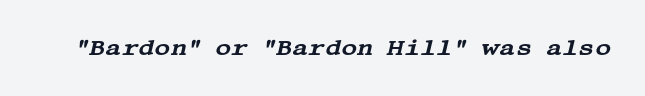
Q: Is the text italic (slanted)? A: Yes, it leans right by about 13 degrees.
Q: Is the text underlined? A: No.
Q: Is the spacing between letters normal or unusually wide? A: Normal.
